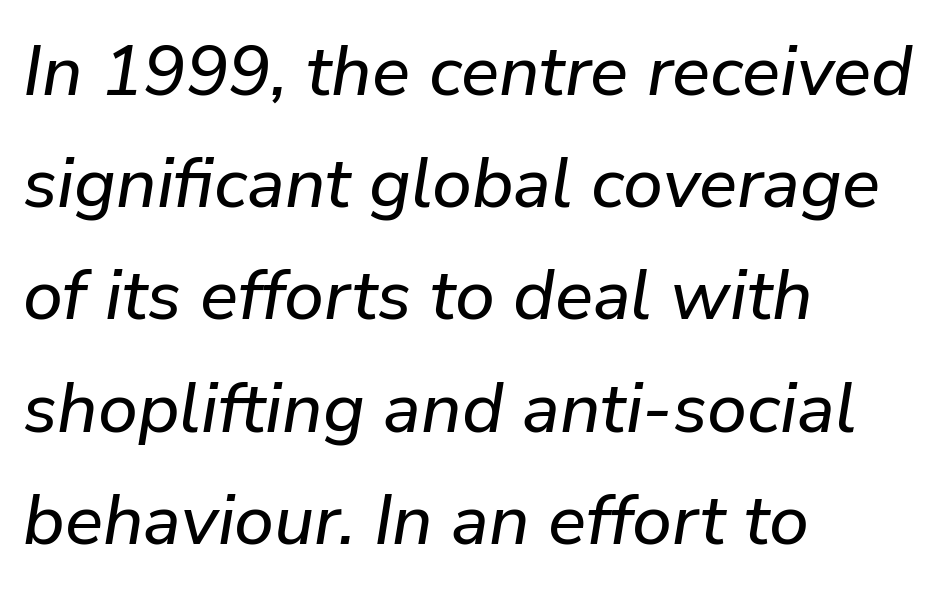
Q: Is the text italic (slanted)? A: Yes, it leans right by about 9 degrees.
Q: Is the text underlined? A: No.
Q: How is the paragraph aligned? A: Left-aligned.
Q: Is the spacing between letters normal or unusually wide? A: Normal.
Q: Is the spacing between lines tight, normal or loose? A: Normal.
Q: Width (condensed, normal, or wide)? A: Normal.
Q: Stroke contrast? A: Low.
Q: x-height? A: Medium.
Q: Monospaced? A: No.
